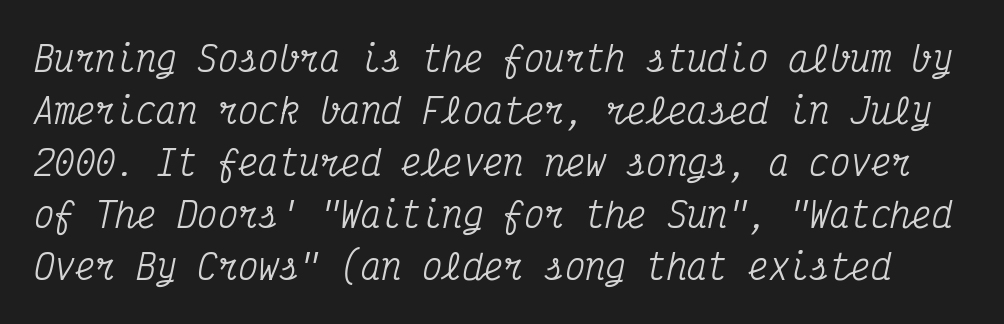
The glyphs in this specimen are seriffed. The designer left line spacing at the default. The type is set solid horizontally, with unmodified tracking. Yep, that's italic — everything's leaning. This rendering features lettering with no underline.
